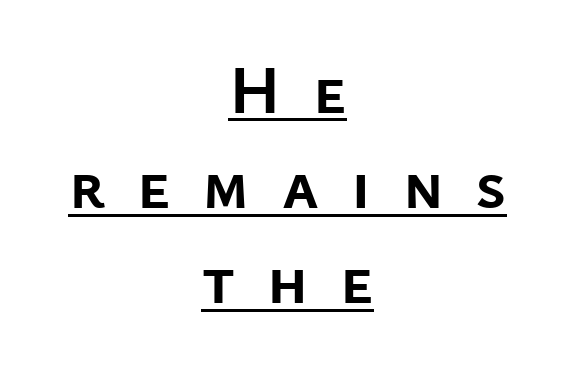
Quick note: not italic, upright. In CSS terms this would be text-align: center. Decoration check: the copy is underlined. A sans-serif font was chosen for this passage.
